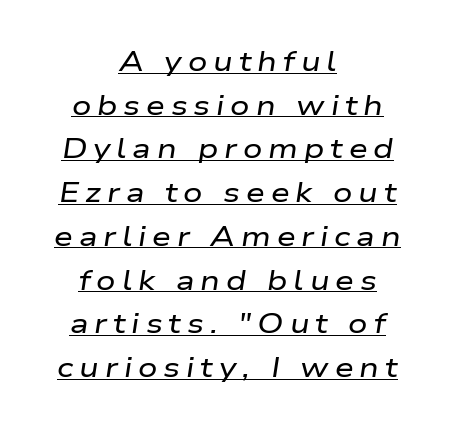
Q: Is the text italic (slanted)? A: Yes, it leans right by about 9 degrees.
Q: Is the text underlined? A: Yes.
Q: How is the paragraph aligned? A: Centered.
Q: Is the spacing between letters normal or unusually wide? A: Unusually wide.
Q: Is the spacing between lines tight, normal or loose? A: Normal.
